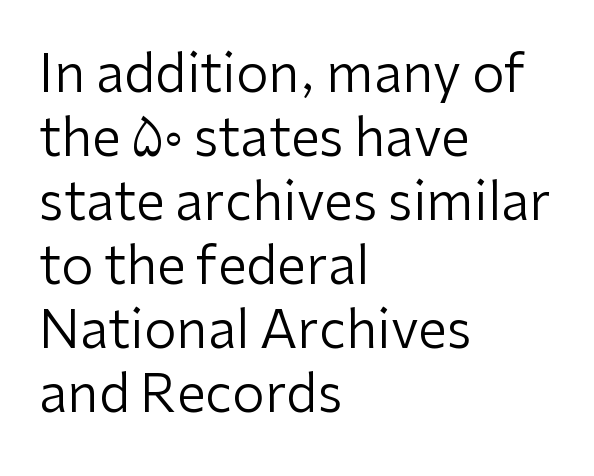
The image shows 52 px regular-weight sans-serif type, upright; set left-aligned, line spacing 1.23x, normal letter spacing, not underlined; low stroke contrast and a medium x-height.
